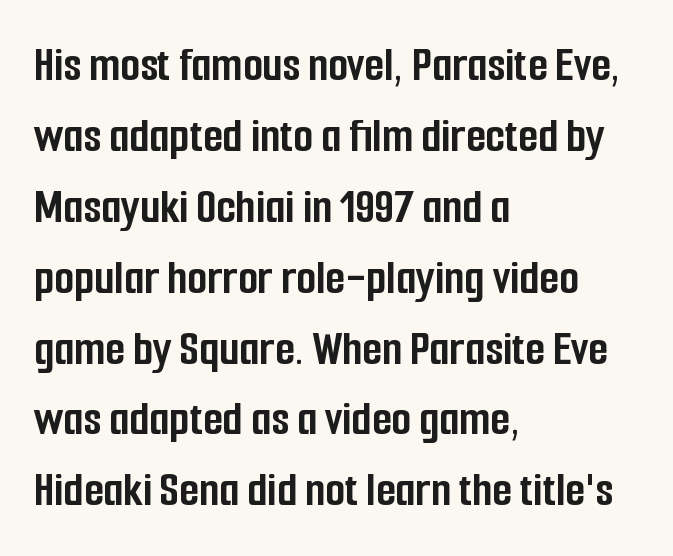
{"serif": "no", "italic": "no", "bold": "yes", "weight": "semibold", "width": "condensed", "stroke_contrast": "low", "x_height": "medium", "monospaced": "no", "underline": "no", "align": "left", "line_spacing": "normal", "line_spacing_ratio": 1.39, "letter_spacing": "normal", "letter_spacing_em": 0.0, "glyph_px": 51}
